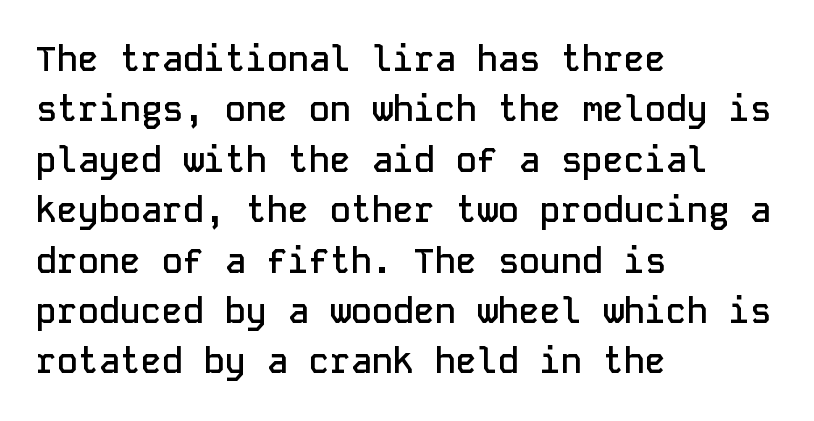
Unlike italic type, these characters show no tilt at all. Each new line begins a customary step beneath the previous one. The rag falls on the right side of this text block. Does the type have serifs? No, each stem ends abruptly. Rule under the text: the space is simply empty. Bold? Not quite — semibold, heavier than regular but stopping short.
